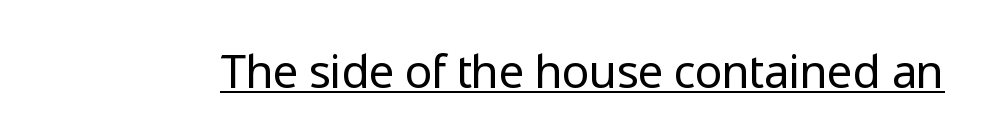
Q: Is the text bold? A: No.
Q: Is the text italic (slanted)? A: No, it is upright.
Q: Is the typeface a serif or a sans-serif typeface? A: Sans-serif.
Q: Is the text underlined? A: Yes.
Q: Is the spacing between letters normal or unusually wide? A: Normal.
Q: Width (condensed, normal, or wide)? A: Normal.
Q: Stroke contrast? A: Low.
Q: x-height? A: Medium.
Q: Monospaced? A: No.
